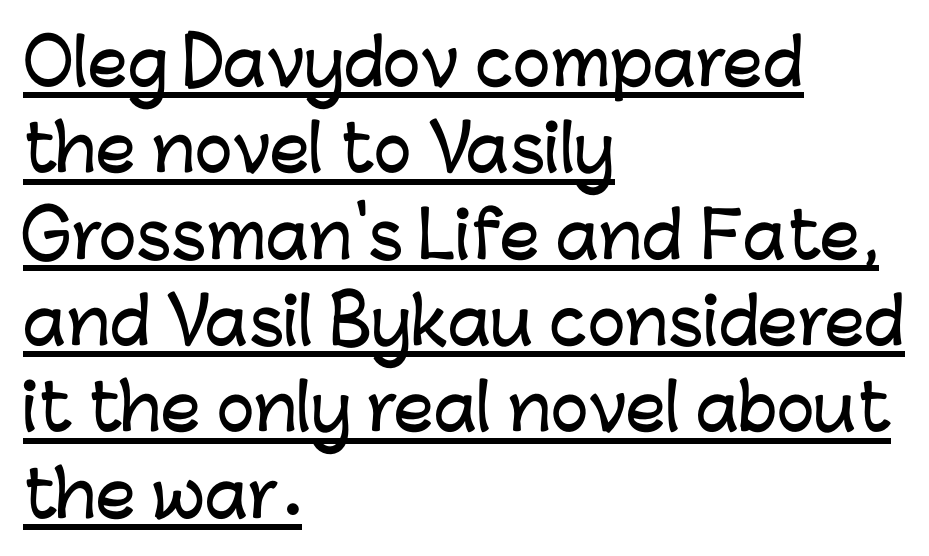
The image shows 63 px sans-serif type, upright; set left-aligned, normal line spacing (1.37x), normal letter spacing, underlined; low stroke contrast and a medium x-height.
